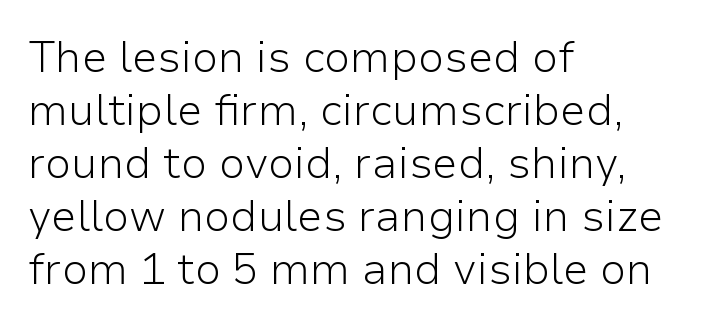
Spacing between characters is what you'd get straight out of the box. The face used here is proportionally spaced, like ordinary book or web type. This is roman type, the default non-slanted kind. A light-to-regular cut is what we see here. This is sans-serif lettering, the kind often seen on screens and signage. Leftover space on each line is placed entirely after the last word.
